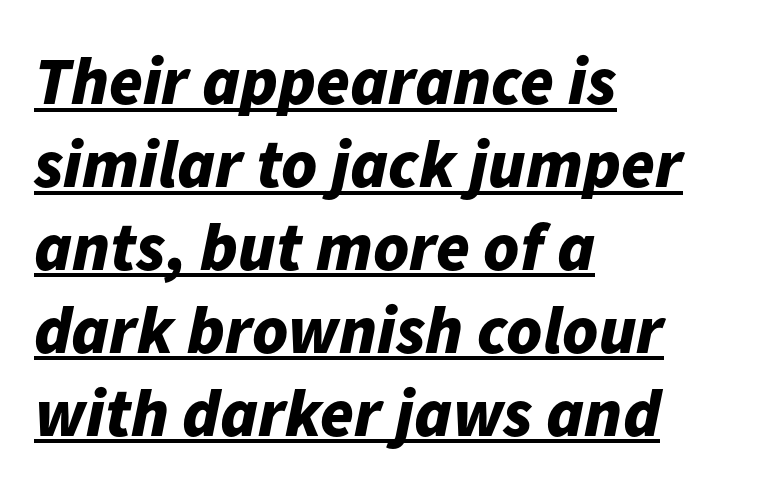
{"italic": "yes", "lean": "right", "slant_degrees": 11, "bold": "yes", "weight": "bold", "width": "normal", "stroke_contrast": "low", "x_height": "medium", "monospaced": "no", "underline": "yes", "align": "left", "line_spacing_ratio": 1.22, "letter_spacing": "normal", "letter_spacing_em": 0.0, "glyph_px": 68}
